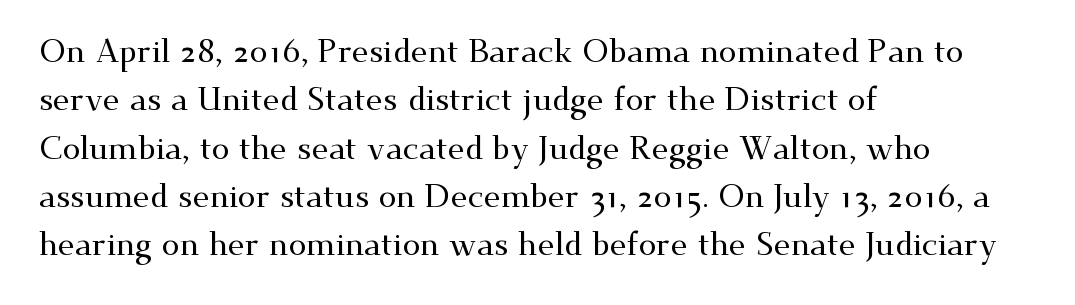
{"serif": "yes", "italic": "no", "width": "wide", "stroke_contrast": "medium", "x_height": "small", "monospaced": "no", "underline": "no", "align": "left", "line_spacing": "normal", "line_spacing_ratio": 1.51, "letter_spacing": "normal", "letter_spacing_em": 0.0, "glyph_px": 32}
